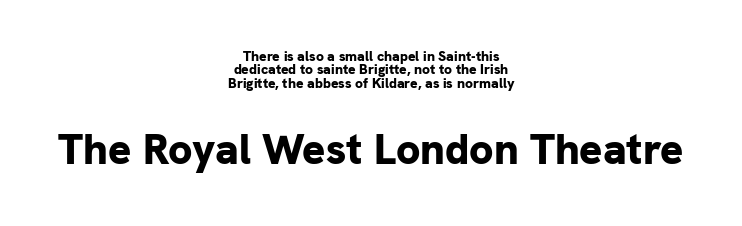
Q: Is the text bold? A: Yes.
Q: Is the text italic (slanted)? A: No, it is upright.
Q: Is the typeface a serif or a sans-serif typeface? A: Sans-serif.
Q: Is the text underlined? A: No.
Q: How is the paragraph aligned? A: Centered.
Q: Is the spacing between letters normal or unusually wide? A: Normal.
Q: Is the spacing between lines tight, normal or loose? A: Tight.
Q: Which block of text is set in a larger size, the first (top) or the second (bottom)? A: The second (bottom) one.
Q: Width (condensed, normal, or wide)? A: Normal.
Q: Stroke contrast? A: Low.
Q: x-height? A: Medium.
Q: Monospaced? A: No.
